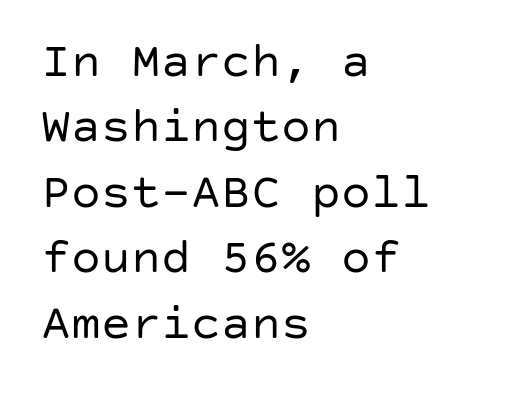
Q: Is the text bold? A: No.
Q: Is the text italic (slanted)? A: No, it is upright.
Q: Is the typeface a serif or a sans-serif typeface? A: Sans-serif.
Q: Is the text underlined? A: No.
Q: How is the paragraph aligned? A: Left-aligned.
Q: Is the spacing between letters normal or unusually wide? A: Normal.
Q: Is the spacing between lines tight, normal or loose? A: Normal.
Q: Width (condensed, normal, or wide)? A: Normal.
Q: Stroke contrast? A: Low.
Q: x-height? A: Large.
